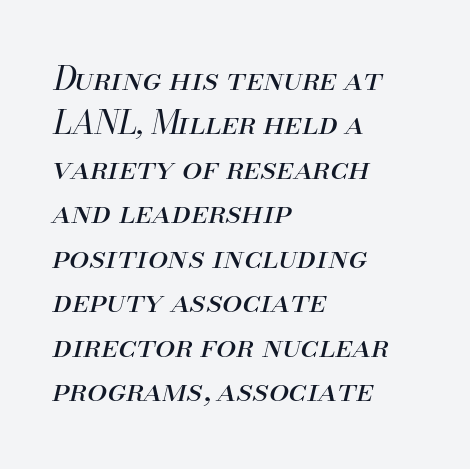
The image shows 32 px regular-weight type, italic (leaning right); set left-aligned, normal line spacing (1.39x), normal letter spacing, not underlined; medium stroke contrast and a small x-height.
